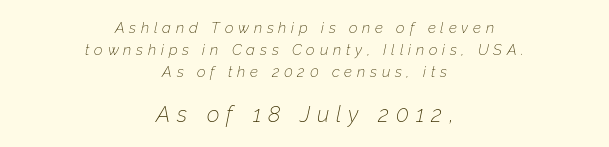
Q: Is the text bold? A: No.
Q: Is the text italic (slanted)? A: Yes, it leans right by about 12 degrees.
Q: Is the text underlined? A: No.
Q: How is the paragraph aligned? A: Centered.
Q: Is the spacing between letters normal or unusually wide? A: Unusually wide.
Q: Is the spacing between lines tight, normal or loose? A: Normal.
Q: Which block of text is set in a larger size, the first (top) or the second (bottom)? A: The second (bottom) one.
